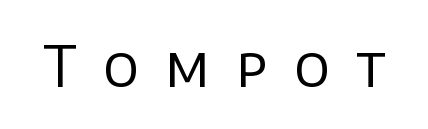
The image shows 56 px regular-weight sans-serif type, upright; set unusually wide letter spacing (+0.48 em), not underlined; low stroke contrast and a large x-height.
